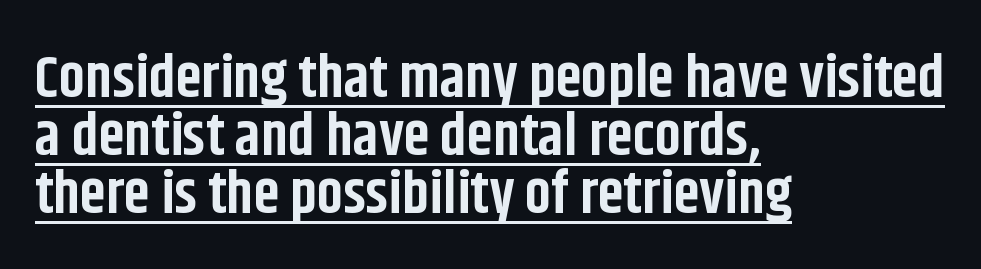
The specimen includes a rule beneath the text block's lines. The axis of the letterforms is exactly vertical. As a designer I'd log this as weight 700, bold. Stroke terminals: plain, sans-serif. Horizontal bands of white between lines are thin slivers.
